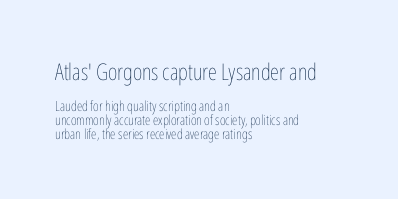
The typesetting does not lean heavy: it is not bold. Honestly, the letter spacing is just normal — you wouldn't notice it. Anything drawn beneath the words? Only blank space. These lines stack with their left ends in a neat column. Tightly led — the rows are bunched. The earlier block is typeset at a bigger size than the later block.
